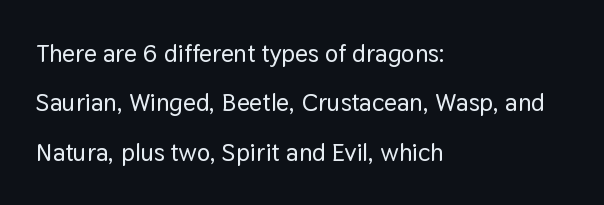
{"italic": "no", "underline": "no", "align": "left", "line_spacing": "loose", "line_spacing_ratio": 1.98, "letter_spacing": "normal", "letter_spacing_em": 0.0, "glyph_px": 25}
